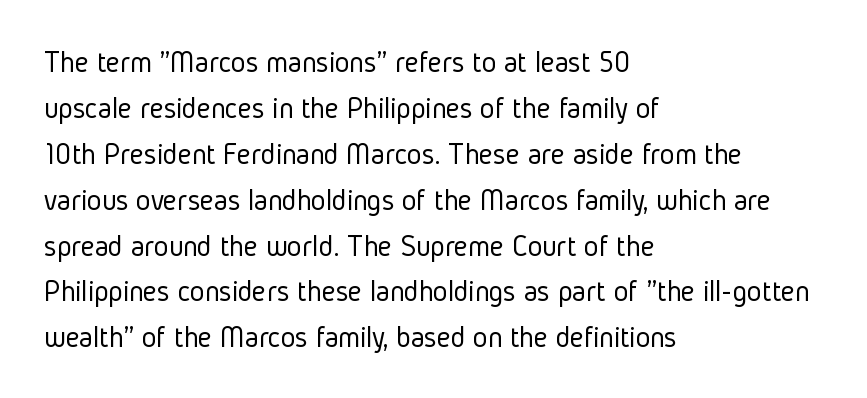
Q: Is the text bold? A: No.
Q: Is the text italic (slanted)? A: No, it is upright.
Q: Is the typeface a serif or a sans-serif typeface? A: Sans-serif.
Q: Is the text underlined? A: No.
Q: How is the paragraph aligned? A: Left-aligned.
Q: Is the spacing between letters normal or unusually wide? A: Normal.
Q: Is the spacing between lines tight, normal or loose? A: Normal.
Q: Width (condensed, normal, or wide)? A: Condensed.
Q: Stroke contrast? A: Low.
Q: x-height? A: Medium.
Q: Monospaced? A: No.
